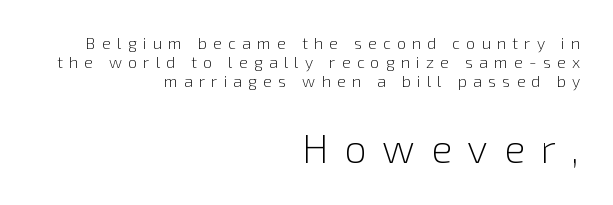
The image shows 40 px light sans-serif type, upright; set right-aligned, line spacing 1.2x, unusually wide letter spacing (+0.39 em), not underlined; the second (bottom) block is 2.5x larger; low stroke contrast and a medium x-height.
